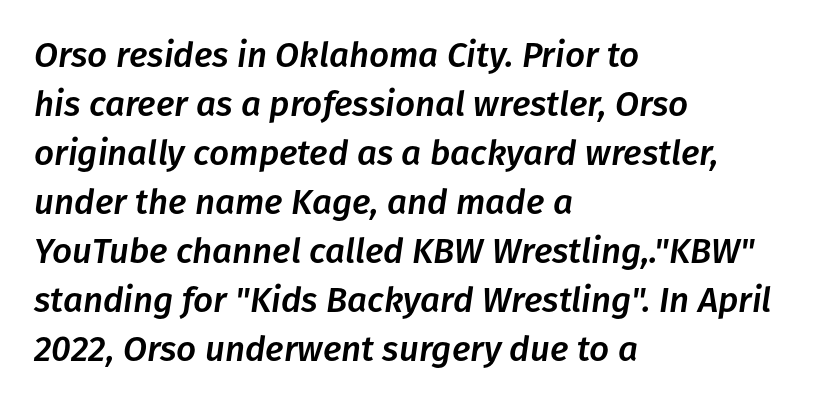
Q: Is the text italic (slanted)? A: Yes, it leans right by about 8 degrees.
Q: Is the text underlined? A: No.
Q: How is the paragraph aligned? A: Left-aligned.
Q: Is the spacing between letters normal or unusually wide? A: Normal.
Q: Is the spacing between lines tight, normal or loose? A: Normal.
Q: Width (condensed, normal, or wide)? A: Normal.
Q: Stroke contrast? A: Low.
Q: x-height? A: Medium.
Q: Monospaced? A: No.
